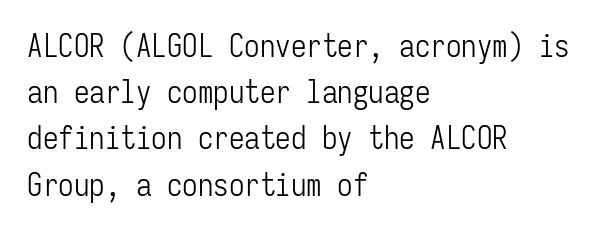
{"serif": "no", "italic": "no", "bold": "no", "weight": "light", "width": "condensed", "stroke_contrast": "low", "x_height": "medium", "monospaced": "yes", "underline": "no", "align": "left", "line_spacing": "normal", "line_spacing_ratio": 1.49, "letter_spacing": "normal", "letter_spacing_em": 0.0, "glyph_px": 31}
